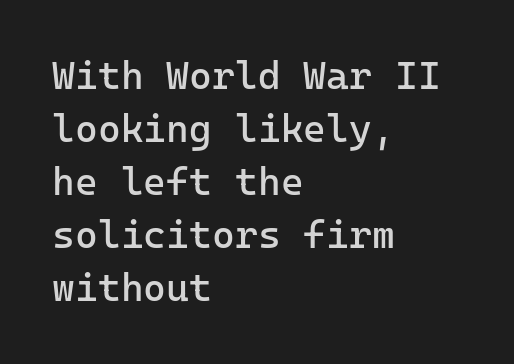
The image shows 39 px regular-weight sans-serif type, upright; set left-aligned, normal line spacing (1.36x), normal letter spacing, not underlined; low stroke contrast and a medium x-height.
